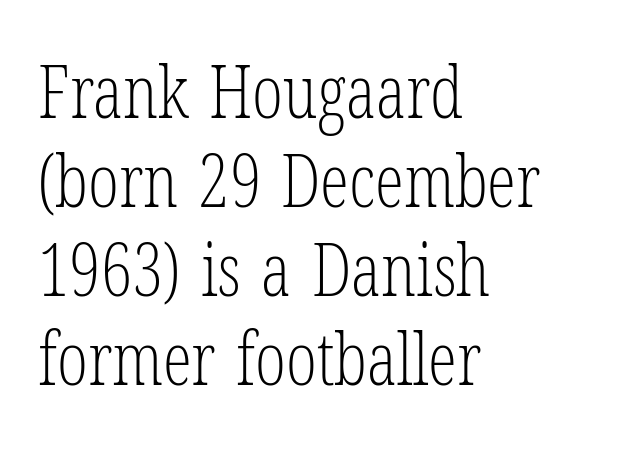
This is the regular roman posture of the typeface. The weight would be labelled regular, book, light, or lighter still. The zone under the glyphs is completely vacant. Short and long lines alike share a common starting point at left. The gaps between neighbouring characters are ordinary and unremarkable. Varying glyph widths throughout — classic text-font behaviour.
